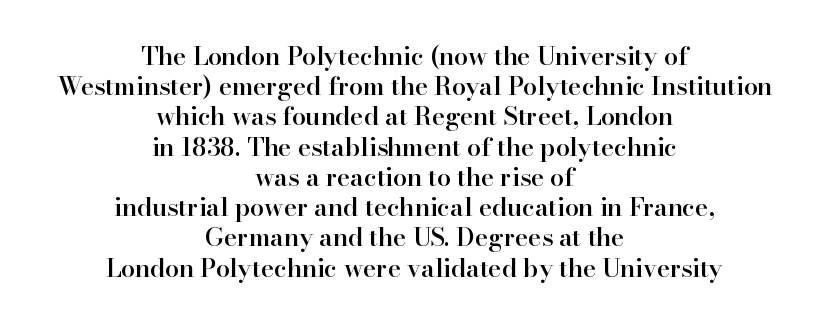
The image shows 25 px text type, upright; set centered, line spacing 1.21x, normal letter spacing, not underlined.
